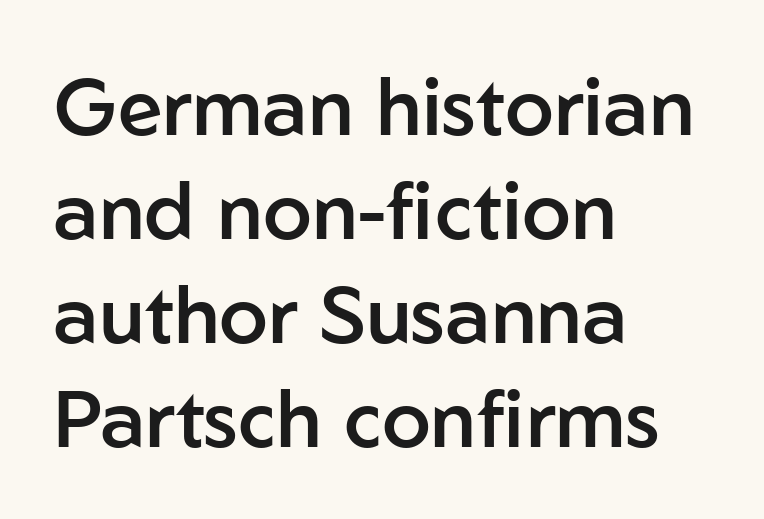
Alignment: flush left. Each row of text sits above clean, open space. Posture: vertical. Tracking value appears to be zero — textbook default spacing. Each letter's strokes conclude bluntly, with no projecting serifs. The passage shown is typed in a proportional face where columns would drift.
